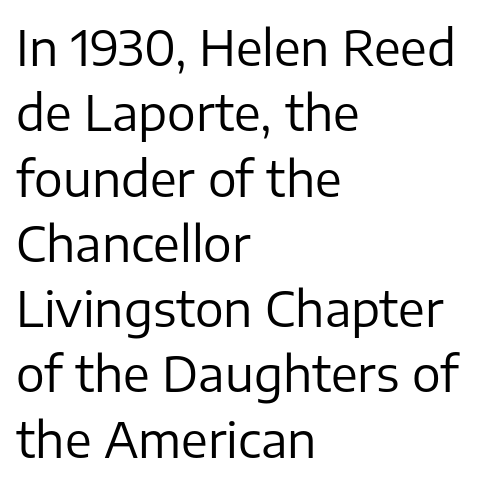
The rows are spaced the way most documents space them. The words here are not underlined. Does the type have serifs? No, each stem ends abruptly. The letters advance in unequal steps, a hallmark of proportional type. No extra ink here — the face is not bold.
